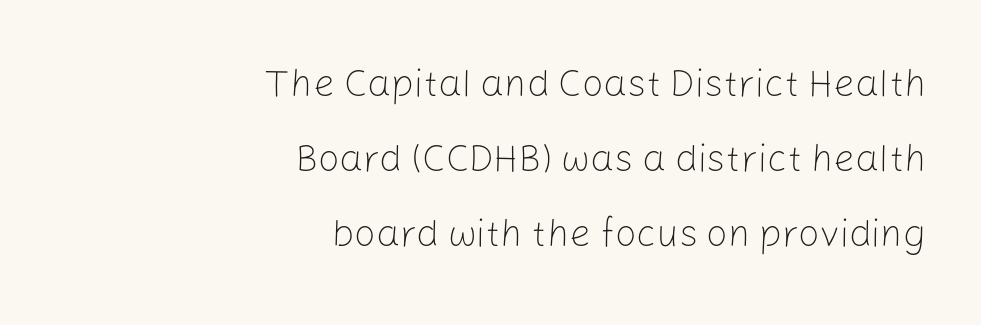
The image shows 38 px light sans-serif type, upright; set right-aligned, loose line spacing (1.98x), normal letter spacing, not underlined; low stroke contrast and a medium x-height.
